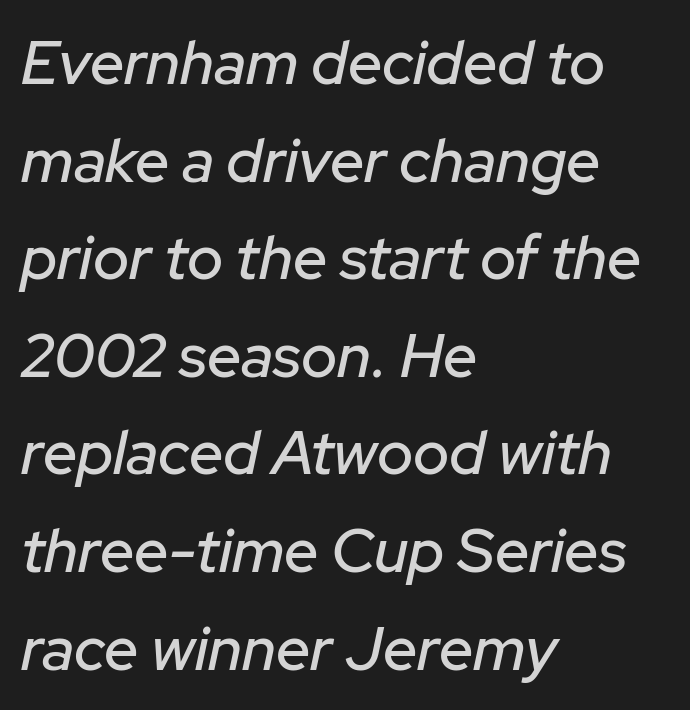
Q: Is the text italic (slanted)? A: Yes, it leans right by about 12 degrees.
Q: Is the text underlined? A: No.
Q: How is the paragraph aligned? A: Left-aligned.
Q: Is the spacing between letters normal or unusually wide? A: Normal.
Q: Is the spacing between lines tight, normal or loose? A: Normal.
Q: Width (condensed, normal, or wide)? A: Normal.
Q: Stroke contrast? A: Low.
Q: x-height? A: Medium.
Q: Monospaced? A: No.
